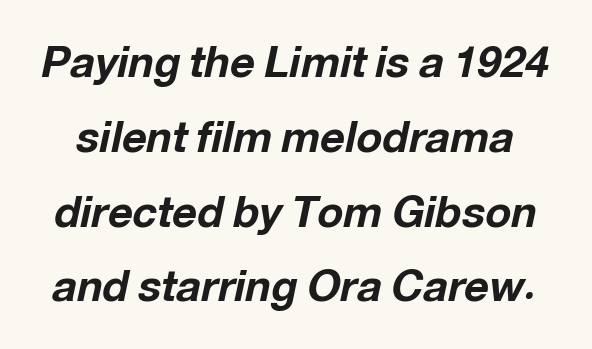
The image shows 43 px bold type, italic (leaning right); set line spacing 1.74x, normal letter spacing, not underlined; low stroke contrast and a medium x-height.
